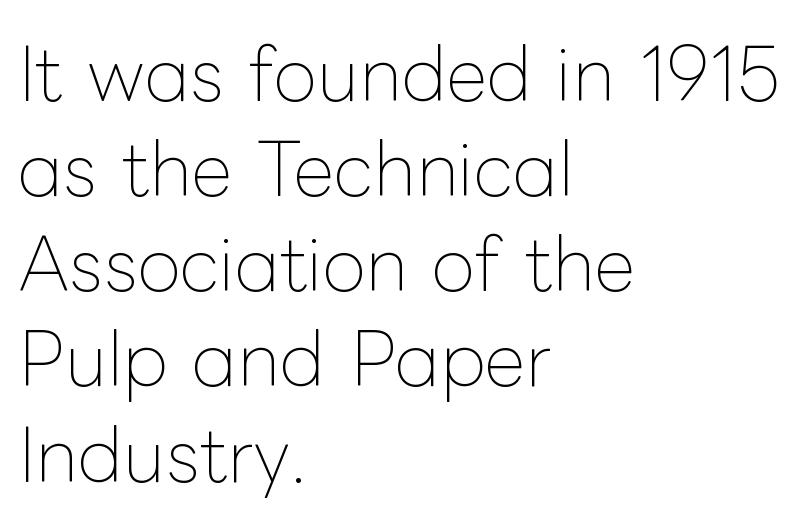
Q: Is the text bold? A: No.
Q: Is the text italic (slanted)? A: No, it is upright.
Q: Is the text underlined? A: No.
Q: How is the paragraph aligned? A: Left-aligned.
Q: Is the spacing between letters normal or unusually wide? A: Normal.
Q: Is the spacing between lines tight, normal or loose? A: Normal.
Q: Width (condensed, normal, or wide)? A: Normal.
Q: Stroke contrast? A: Low.
Q: x-height? A: Medium.
Q: Monospaced? A: No.
